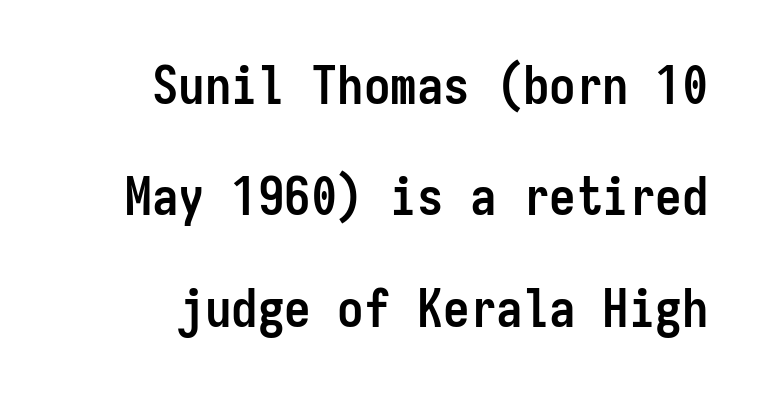
{"serif": "no", "italic": "no", "bold": "yes", "weight": "semibold", "width": "condensed", "stroke_contrast": "low", "x_height": "medium", "monospaced": "yes", "underline": "no", "align": "right", "line_spacing": "loose", "line_spacing_ratio": 2.1, "letter_spacing": "normal", "letter_spacing_em": 0.0, "glyph_px": 53}
